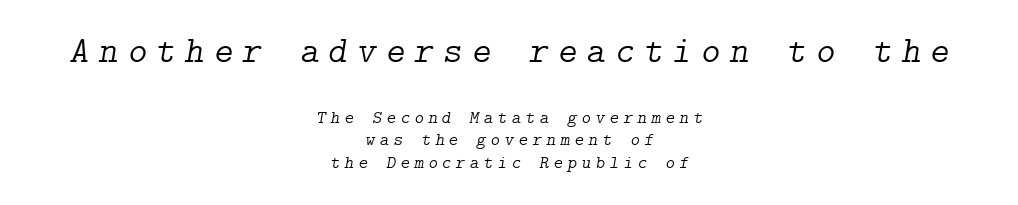
Q: Is the text bold? A: No.
Q: Is the text italic (slanted)? A: Yes, it leans right by about 9 degrees.
Q: Is the typeface a serif or a sans-serif typeface? A: Serif.
Q: Is the text underlined? A: No.
Q: How is the paragraph aligned? A: Centered.
Q: Is the spacing between letters normal or unusually wide? A: Unusually wide.
Q: Is the spacing between lines tight, normal or loose? A: Normal.
Q: Which block of text is set in a larger size, the first (top) or the second (bottom)? A: The first (top) one.
Q: Width (condensed, normal, or wide)? A: Normal.
Q: Stroke contrast? A: Low.
Q: x-height? A: Medium.
